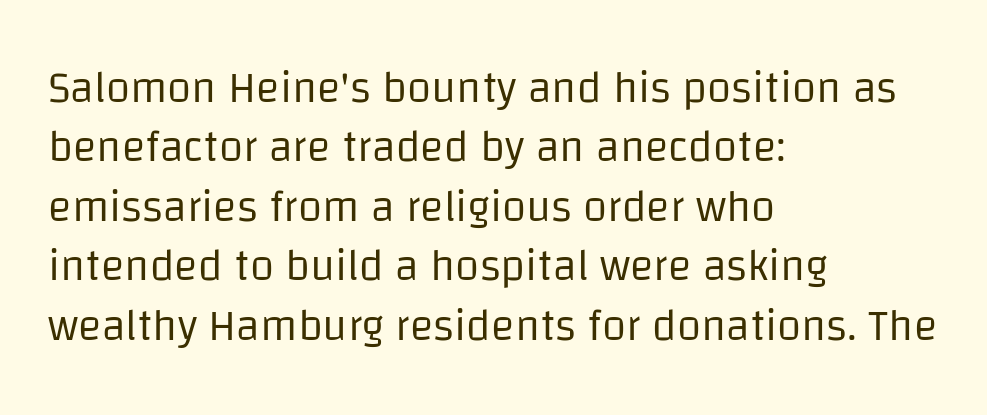
Note the varied advance widths — an 'i' is clearly narrower than an 'm'. The passage is arranged the way most books set body copy — flush left. The baseline area is clear. Is this a heavy cut? Hardly; it is regular or lighter. Does the leading feel generous? No, just average. Typographically, this falls in the sans-serif category.
